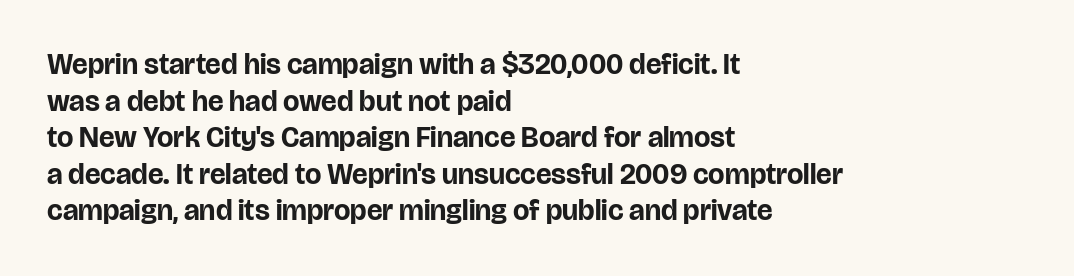
Each line starts at the same left margin while the right side varies. Interline gaps are of average width in this sample. The letters advance in unequal steps, a hallmark of proportional type. The letters are bold, with thick, heavy strokes. Unlike italic type, these characters show no tilt at all.
